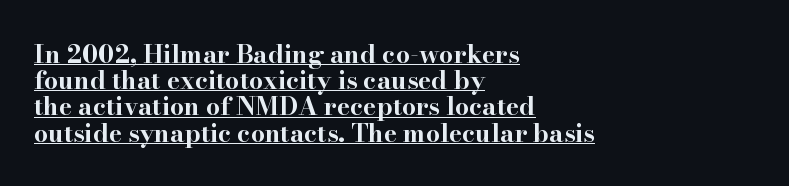
{"italic": "no", "bold": "yes", "underline": "yes", "align": "left", "line_spacing": "tight", "line_spacing_ratio": 1.05, "letter_spacing": "normal", "letter_spacing_em": 0.0, "glyph_px": 25}
